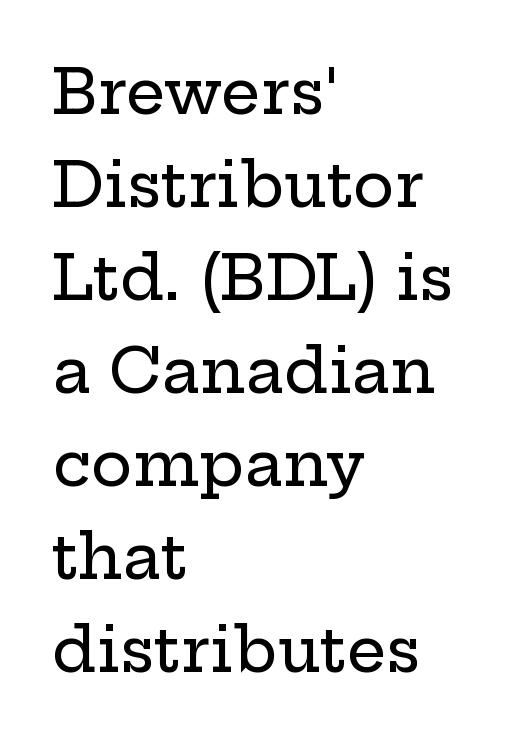
Q: Is the text italic (slanted)? A: No, it is upright.
Q: Is the typeface a serif or a sans-serif typeface? A: Serif.
Q: Is the text underlined? A: No.
Q: How is the paragraph aligned? A: Left-aligned.
Q: Is the spacing between letters normal or unusually wide? A: Normal.
Q: Is the spacing between lines tight, normal or loose? A: Normal.
Q: Width (condensed, normal, or wide)? A: Wide.
Q: Stroke contrast? A: Low.
Q: x-height? A: Medium.
Q: Monospaced? A: No.
